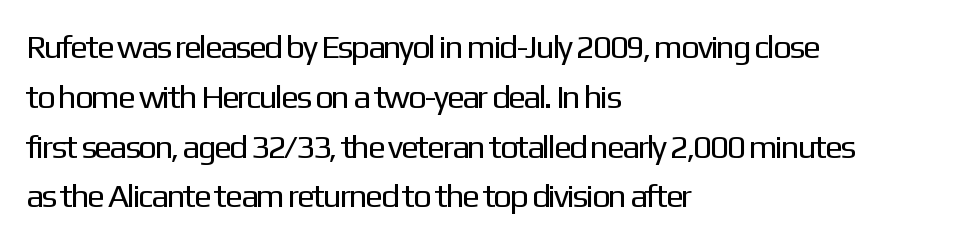
{"serif": "no", "italic": "no", "bold": "no", "weight": "regular", "width": "normal", "stroke_contrast": "low", "x_height": "medium", "monospaced": "no", "underline": "no", "align": "left", "line_spacing": "normal", "line_spacing_ratio": 1.51, "letter_spacing": "normal", "letter_spacing_em": 0.0, "glyph_px": 33}
